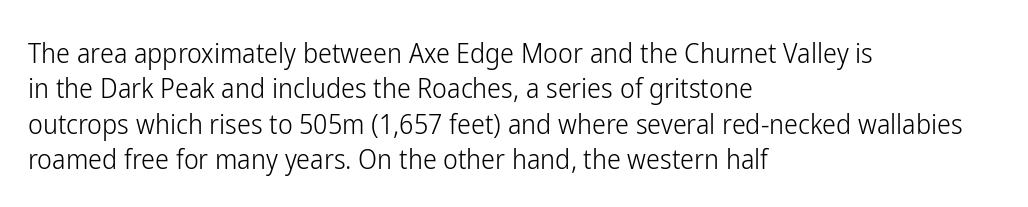
The image shows 28 px light, condensed sans-serif type, upright; set left-aligned, normal line spacing (1.26x), normal letter spacing, not underlined; low stroke contrast and a medium x-height.
